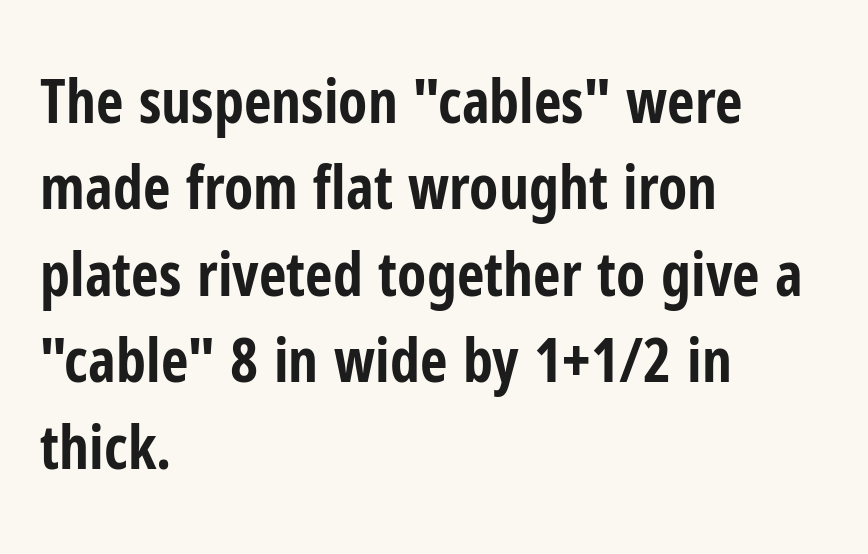
Ascenders rise straight up at ninety degrees. Honestly, the row spacing looks completely unremarkable. Each row of text sits above clean, open space. A student would call this left alignment; a typographer would say flush left, rag right. In terms of letterform style, serifs are entirely absent. Standard letterfit; no display-style spreading of the glyphs.
